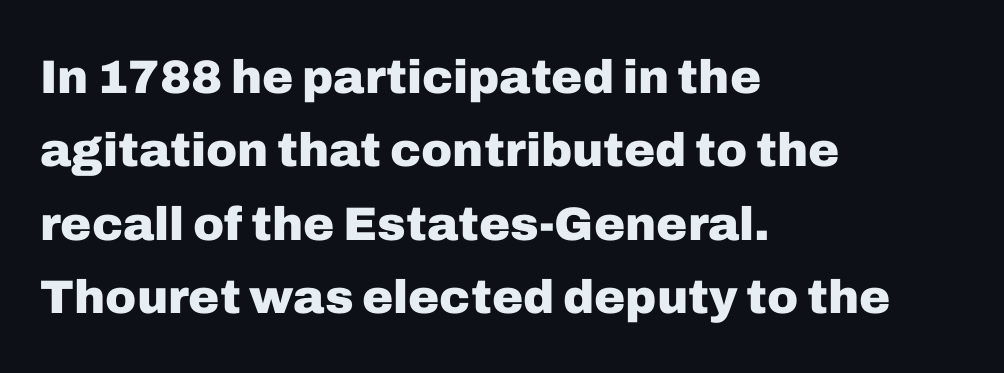
{"serif": "no", "italic": "no", "bold": "yes", "weight": "heavy", "width": "normal", "stroke_contrast": "low", "x_height": "medium", "monospaced": "no", "underline": "no", "align": "left", "line_spacing": "normal", "line_spacing_ratio": 1.56, "letter_spacing": "normal", "letter_spacing_em": 0.0, "glyph_px": 47}
